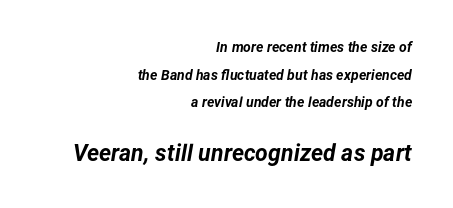
The image shows 23 px bold type, italic (leaning right); set right-aligned, loose line spacing (1.98x), normal letter spacing, not underlined; the second (bottom) block is 1.64x larger.
